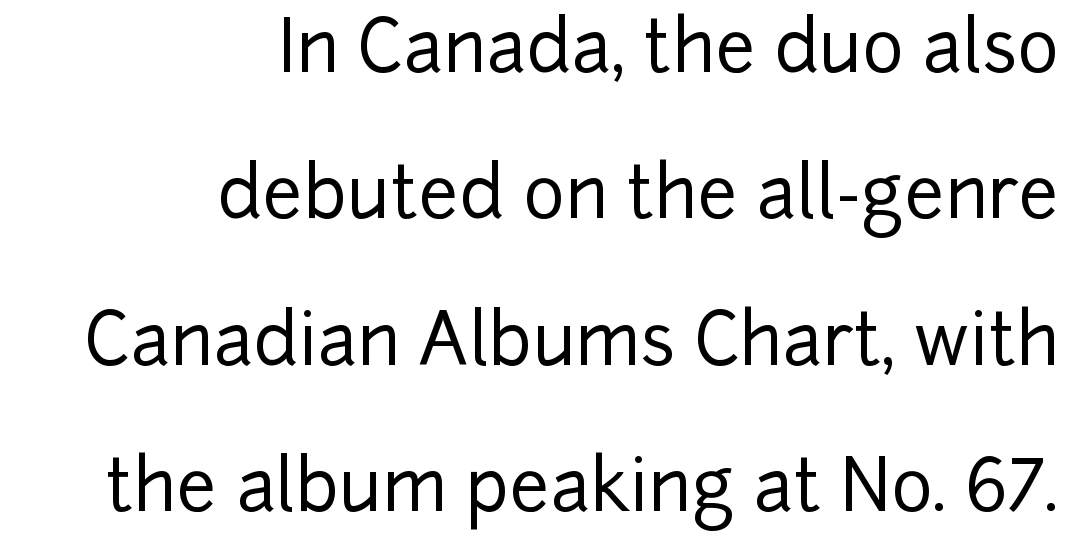
The image shows 71 px sans-serif type, upright; set right-aligned, loose line spacing (2.06x), normal letter spacing, not underlined; low stroke contrast and a medium x-height.
